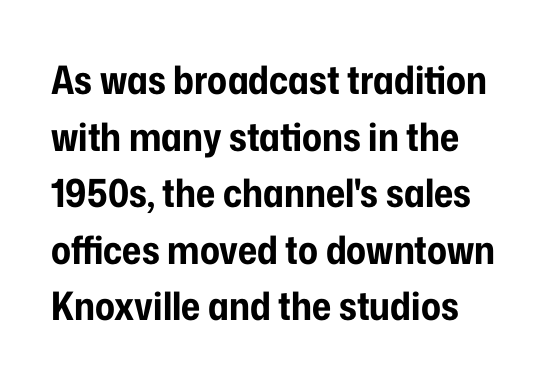
{"serif": "no", "italic": "no", "bold": "yes", "weight": "bold", "width": "condensed", "stroke_contrast": "low", "x_height": "medium", "monospaced": "no", "underline": "no", "line_spacing": "normal", "line_spacing_ratio": 1.45, "letter_spacing": "normal", "letter_spacing_em": 0.0, "glyph_px": 39}
